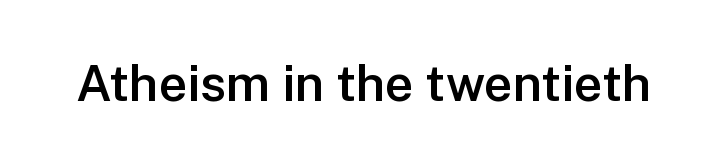
{"serif": "no", "italic": "no", "bold": "semi", "weight": "semibold", "width": "normal", "stroke_contrast": "low", "x_height": "medium", "monospaced": "no", "underline": "no", "letter_spacing": "normal", "letter_spacing_em": 0.0, "glyph_px": 50}
